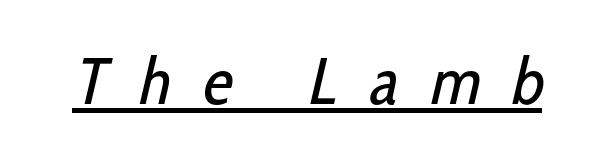
This sample has the flowing, uneven cadence of proportional lettering. You can tell from the bare stems that sans-serif type was used. A light-to-regular cut is what we see here. Tracking value appears strongly positive — letters spread wide.
